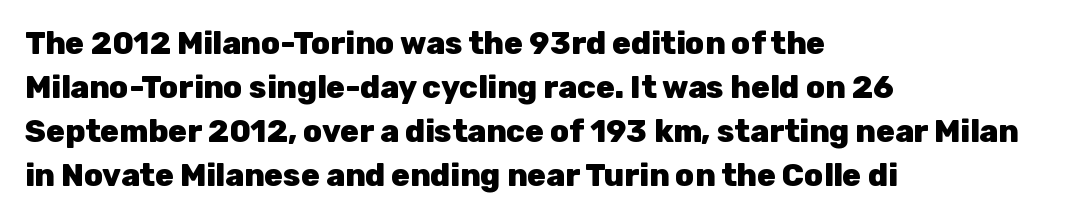
Q: Is the text bold? A: Yes.
Q: Is the text italic (slanted)? A: No, it is upright.
Q: Is the typeface a serif or a sans-serif typeface? A: Sans-serif.
Q: Is the text underlined? A: No.
Q: How is the paragraph aligned? A: Left-aligned.
Q: Is the spacing between letters normal or unusually wide? A: Normal.
Q: Is the spacing between lines tight, normal or loose? A: Normal.
Q: Width (condensed, normal, or wide)? A: Normal.
Q: Stroke contrast? A: Low.
Q: x-height? A: Medium.
Q: Monospaced? A: No.
